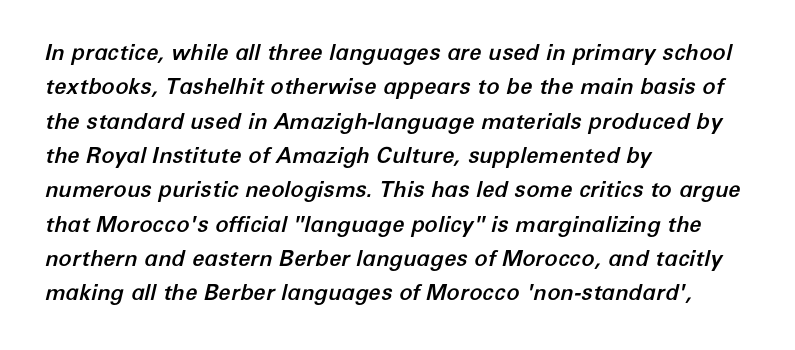
Q: Is the text italic (slanted)? A: Yes, it leans right by about 12 degrees.
Q: Is the text underlined? A: No.
Q: How is the paragraph aligned? A: Left-aligned.
Q: Is the spacing between letters normal or unusually wide? A: Normal.
Q: Is the spacing between lines tight, normal or loose? A: Normal.
